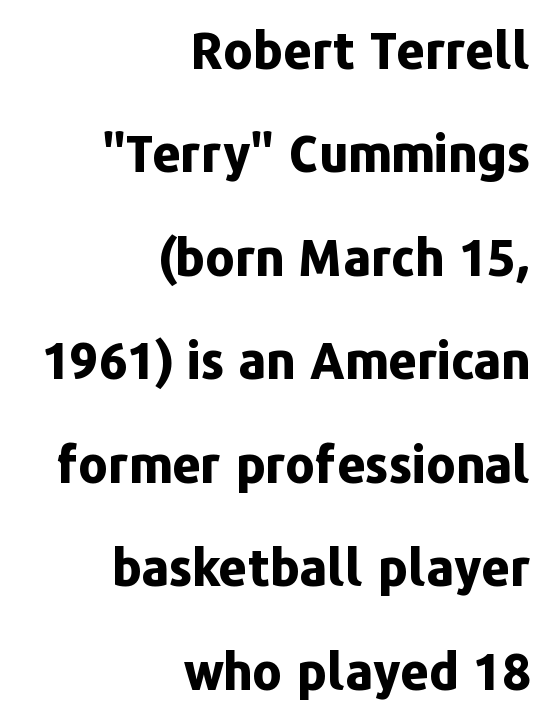
Q: Is the text bold? A: Yes.
Q: Is the text italic (slanted)? A: No, it is upright.
Q: Is the typeface a serif or a sans-serif typeface? A: Sans-serif.
Q: Is the text underlined? A: No.
Q: How is the paragraph aligned? A: Right-aligned.
Q: Is the spacing between letters normal or unusually wide? A: Normal.
Q: Is the spacing between lines tight, normal or loose? A: Loose.
Q: Width (condensed, normal, or wide)? A: Normal.
Q: Stroke contrast? A: Low.
Q: x-height? A: Medium.
Q: Monospaced? A: No.
